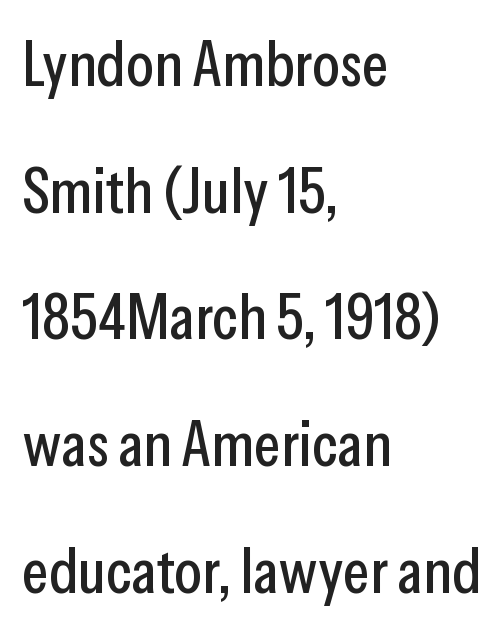
The image shows 64 px condensed sans-serif type, upright; set left-aligned, loose line spacing (1.98x), normal letter spacing, not underlined; low stroke contrast and a medium x-height.
